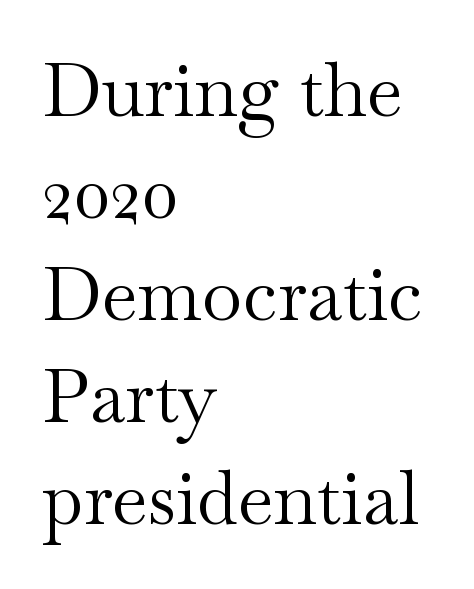
The image shows 74 px regular-weight, wide serif type, upright; set left-aligned, normal line spacing (1.38x), normal letter spacing, not underlined; medium stroke contrast and a small x-height.
